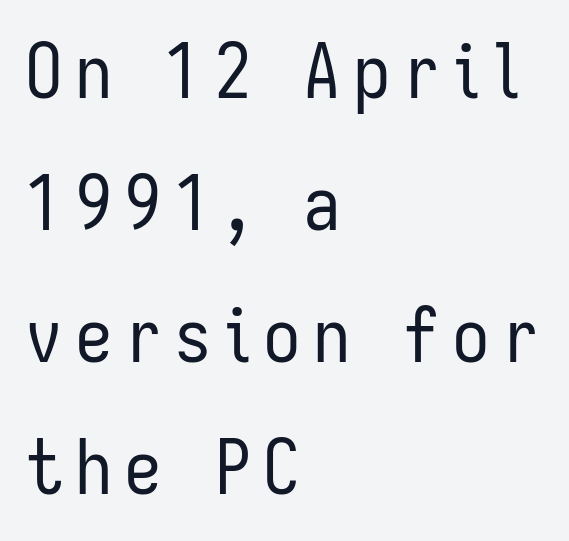
{"serif": "no", "italic": "no", "bold": "no", "weight": "regular", "width": "condensed", "stroke_contrast": "low", "x_height": "medium", "monospaced": "no", "underline": "no", "align": "left", "line_spacing_ratio": 1.76, "glyph_px": 75}
